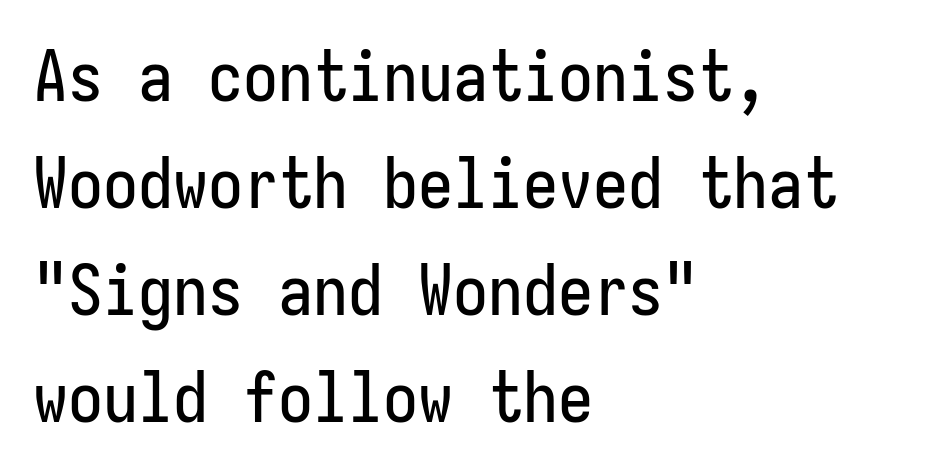
The image shows 70 px condensed sans-serif type, upright; set left-aligned, normal line spacing (1.53x), normal letter spacing, not underlined; low stroke contrast and a medium x-height.
